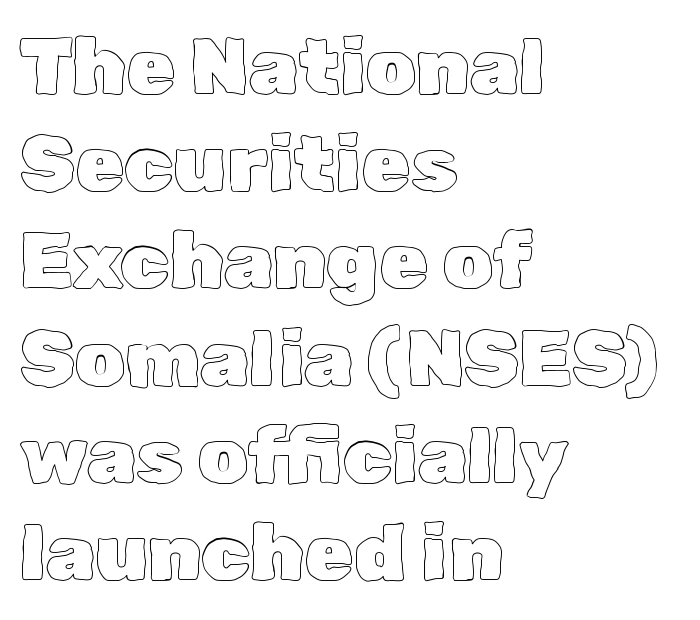
The image shows 79 px text type, upright; set left-aligned, line spacing 1.23x, normal letter spacing, not underlined; a medium x-height.
